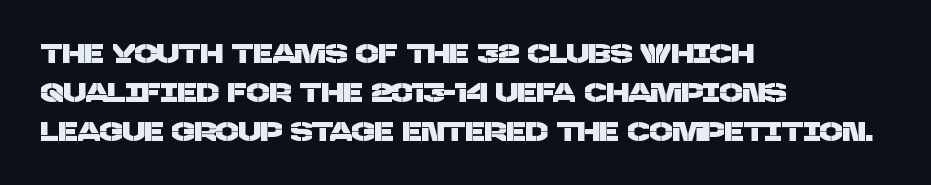
Short note: letters normally spaced. Baseline-to-baseline distance is the conventional proportion of letter height. Short and long lines alike share a common starting point at left. A clean baseline with only descenders dipping below it.
